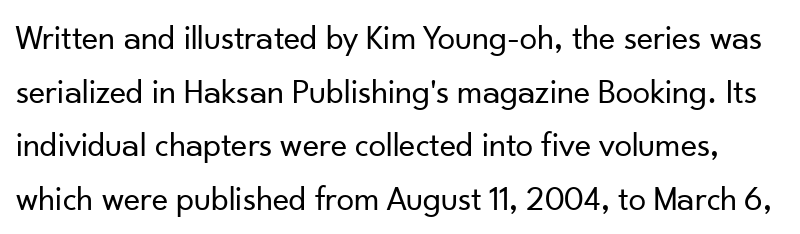
Tracking here is standard; glyphs follow each other at the usual distance. Compared with typical paragraphs, the rows here are spaced about the same. The letters carry no serifs — their stems end cleanly without finishing strokes. This is not heavy type; no bold has been used. The face used here is proportionally spaced, like ordinary book or web type. Does the lettering tilt? It doesn't — this is upright.
